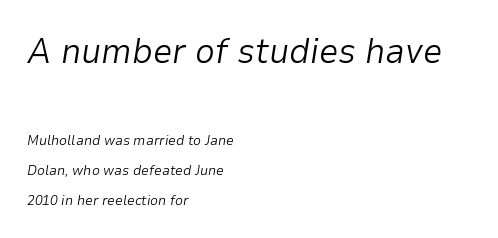
Q: Is the text bold? A: No.
Q: Is the text italic (slanted)? A: Yes, it leans right by about 9 degrees.
Q: Is the text underlined? A: No.
Q: How is the paragraph aligned? A: Left-aligned.
Q: Is the spacing between letters normal or unusually wide? A: Normal.
Q: Is the spacing between lines tight, normal or loose? A: Loose.
Q: Which block of text is set in a larger size, the first (top) or the second (bottom)? A: The first (top) one.
Q: Width (condensed, normal, or wide)? A: Normal.
Q: Stroke contrast? A: Low.
Q: x-height? A: Medium.
Q: Monospaced? A: No.
